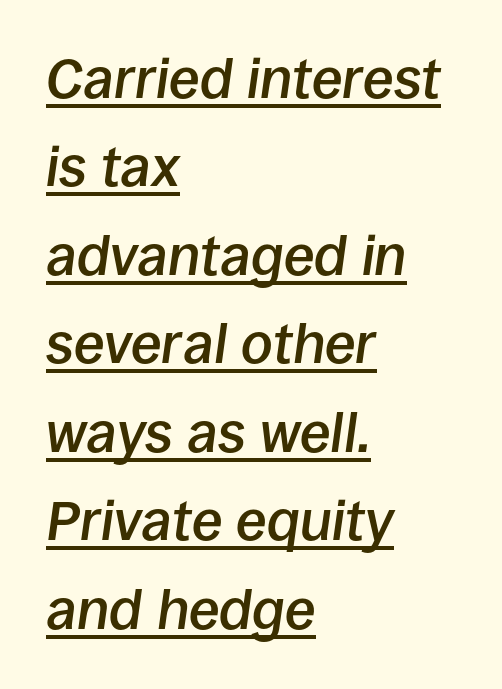
The tracking reads as untouched default to a designer's eye. If you drew a ruler down the left edge, every line would touch it. Glance below the letters and you will spot a drawn line. Bold? Not quite — semibold, heavier than regular but stopping short.
